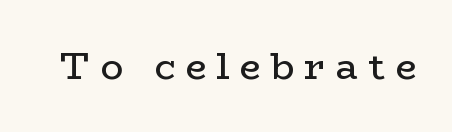
The image shows 38 px regular-weight, wide serif type, upright; set unusually wide letter spacing (+0.26 em), not underlined; low stroke contrast and a medium x-height.
